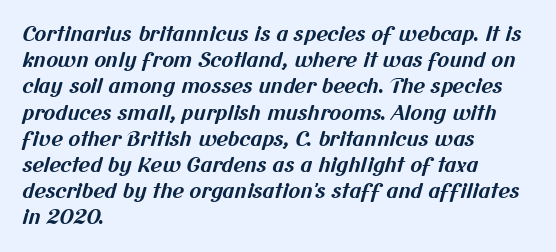
The image shows 20 px bold type; set left-aligned, normal line spacing (1.31x), normal letter spacing, not underlined.
